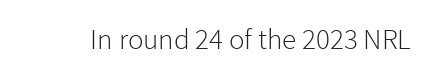
Type without underlining. Are there feet on the stems? There aren't — it's a sans. Spacing verdict: proportional, widths tailored to each character. The letterforms sit shoulder to shoulder at normal distance. The specimen reads as upright at a glance. The strokes carry an ordinary text weight at most.
